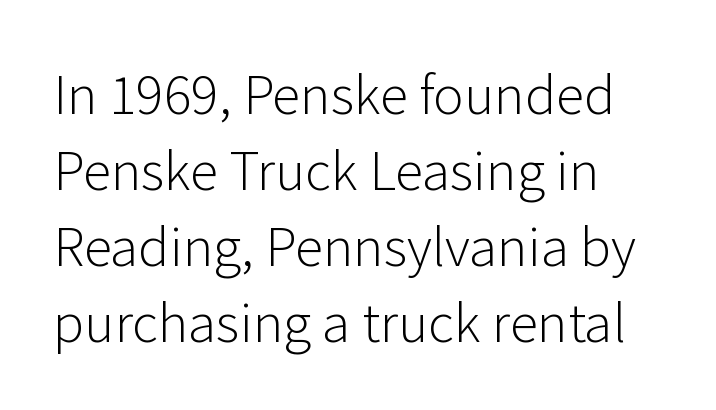
Q: Is the text bold? A: No.
Q: Is the text italic (slanted)? A: No, it is upright.
Q: Is the typeface a serif or a sans-serif typeface? A: Sans-serif.
Q: Is the text underlined? A: No.
Q: How is the paragraph aligned? A: Left-aligned.
Q: Is the spacing between letters normal or unusually wide? A: Normal.
Q: Is the spacing between lines tight, normal or loose? A: Normal.
Q: Width (condensed, normal, or wide)? A: Normal.
Q: Stroke contrast? A: Low.
Q: x-height? A: Medium.
Q: Monospaced? A: No.
